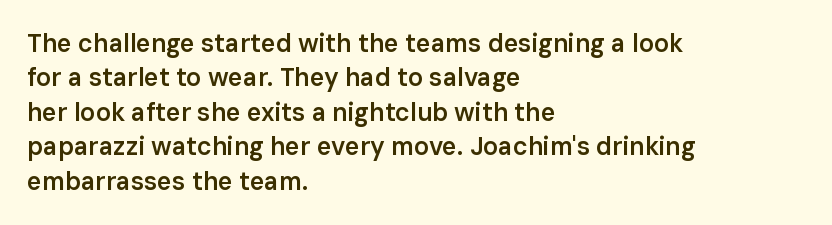
No italicization has been applied; the sample stays upright. Every letter is mildly thick-stroked: semibold rather than bold. The rag falls on the right side of this text block. The area under the type is left untouched.
